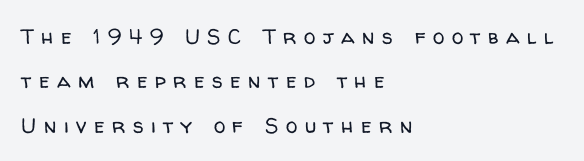
{"italic": "no", "bold": "no", "underline": "no", "align": "left", "line_spacing": "loose", "line_spacing_ratio": 2.11, "letter_spacing": "wide", "letter_spacing_em": 0.36, "glyph_px": 21}
